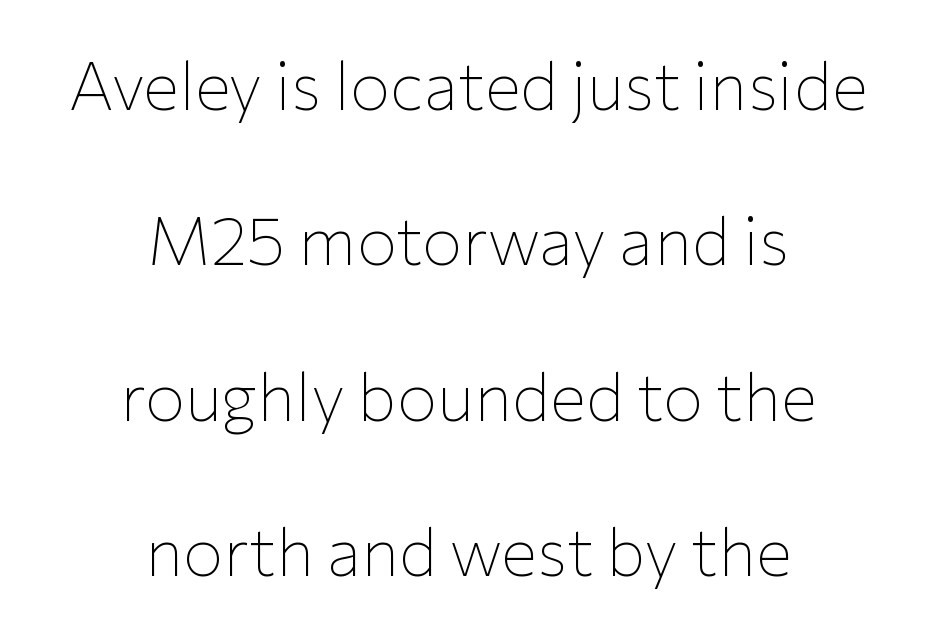
The image shows 67 px thin sans-serif type, upright; set centered, loose line spacing (2.32x), normal letter spacing, not underlined; low stroke contrast and a medium x-height.
